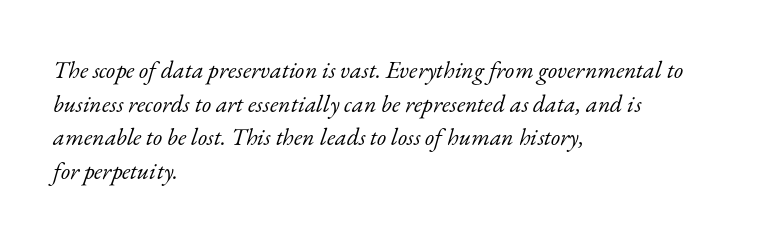
The image shows 24 px text type, italic (leaning right); set left-aligned, normal line spacing (1.4x), normal letter spacing, not underlined.
